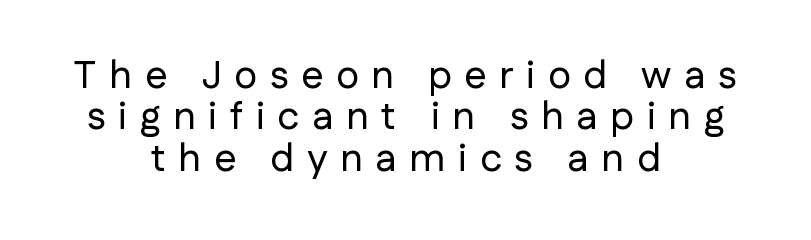
The image shows 39 px sans-serif type, upright; set centered, tight line spacing (1.06x), unusually wide letter spacing (+0.33 em), not underlined; low stroke contrast and a medium x-height.
